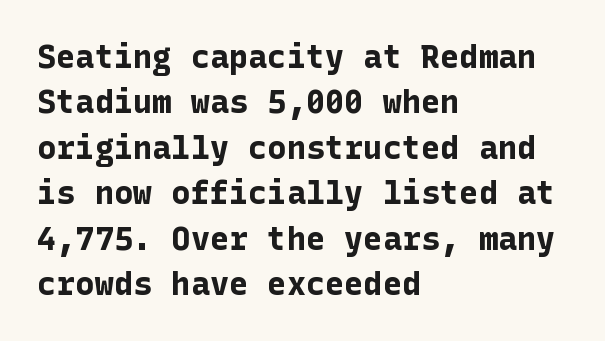
The image shows 32 px bold sans-serif type, upright; set left-aligned, normal line spacing (1.42x), normal letter spacing, not underlined; low stroke contrast and a medium x-height.
